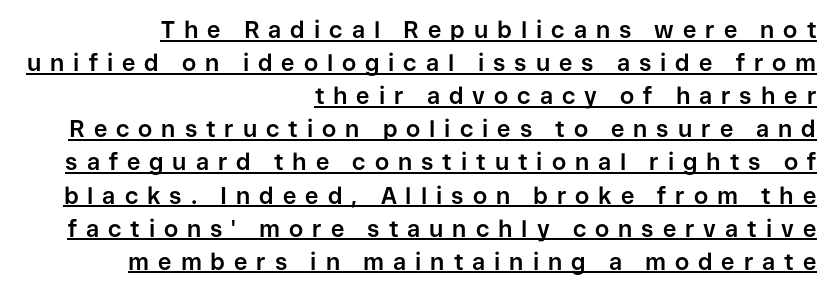
Q: Is the text bold? A: Yes.
Q: Is the text italic (slanted)? A: No, it is upright.
Q: Is the text underlined? A: Yes.
Q: How is the paragraph aligned? A: Right-aligned.
Q: Is the spacing between letters normal or unusually wide? A: Unusually wide.
Q: Is the spacing between lines tight, normal or loose? A: Normal.
